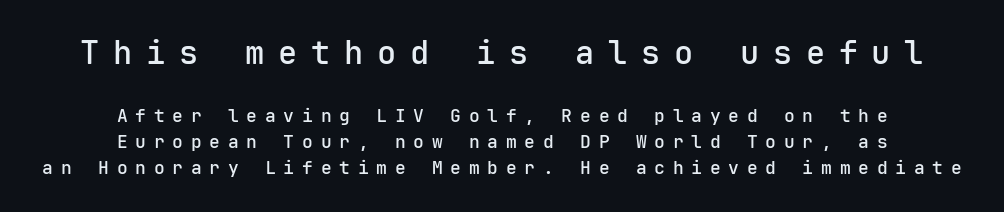
The image shows 32 px semibold sans-serif type, upright, monospaced; set centered, normal line spacing (1.45x), unusually wide letter spacing (+0.43 em), not underlined; the first (top) block is 1.78x larger; low stroke contrast and a medium x-height.
